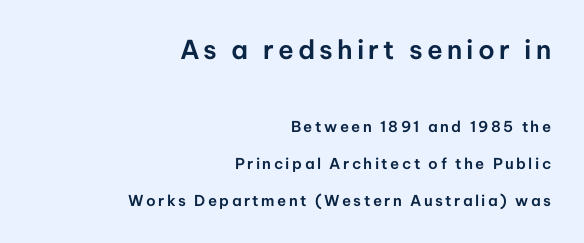
{"italic": "no", "underline": "no", "align": "right", "line_spacing": "loose", "line_spacing_ratio": 2.45, "larger_block": "first", "size_ratio": 1.73, "glyph_px": 26}
